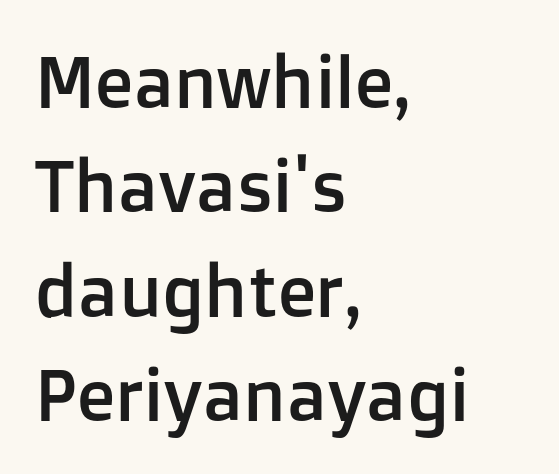
The image shows 71 px sans-serif type, upright; set left-aligned, normal line spacing (1.47x), normal letter spacing, not underlined; low stroke contrast and a medium x-height.
